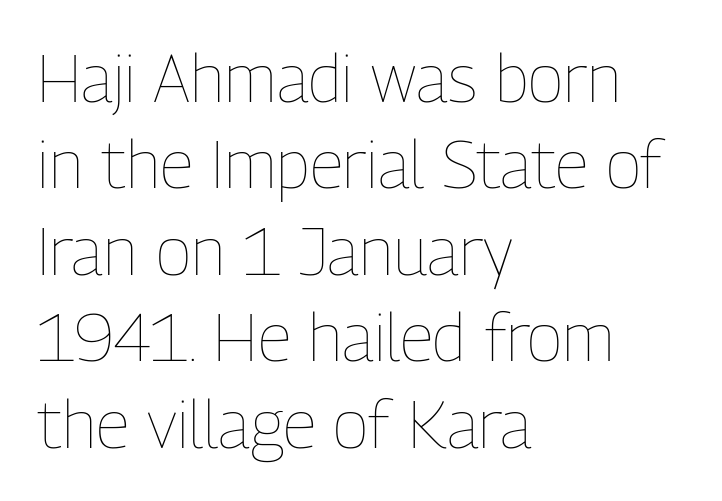
Q: Is the text bold? A: No.
Q: Is the text italic (slanted)? A: No, it is upright.
Q: Is the text underlined? A: No.
Q: How is the paragraph aligned? A: Left-aligned.
Q: Is the spacing between letters normal or unusually wide? A: Normal.
Q: Is the spacing between lines tight, normal or loose? A: Normal.
Q: Width (condensed, normal, or wide)? A: Condensed.
Q: Stroke contrast? A: Low.
Q: x-height? A: Medium.
Q: Monospaced? A: No.
